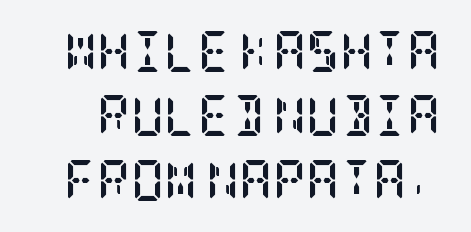
The image shows 41 px semibold, condensed serif type, upright; set normal line spacing (1.57x), normal letter spacing, not underlined; low stroke contrast and a large x-height.
